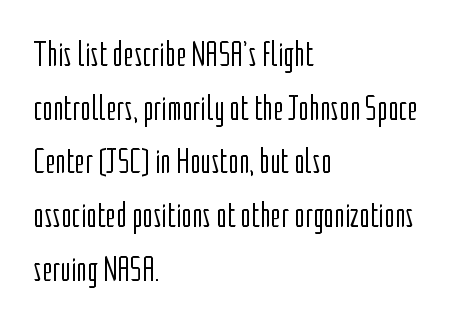
Default kerning and tracking; the words read as compact shapes. The specimen omits any rule beneath the text block's lines. Notice how the passage keeps a crisp vertical edge on the left only. Letters have the restrained weight of plain body copy at most. The letters carry no serifs — their stems end cleanly without finishing strokes.
